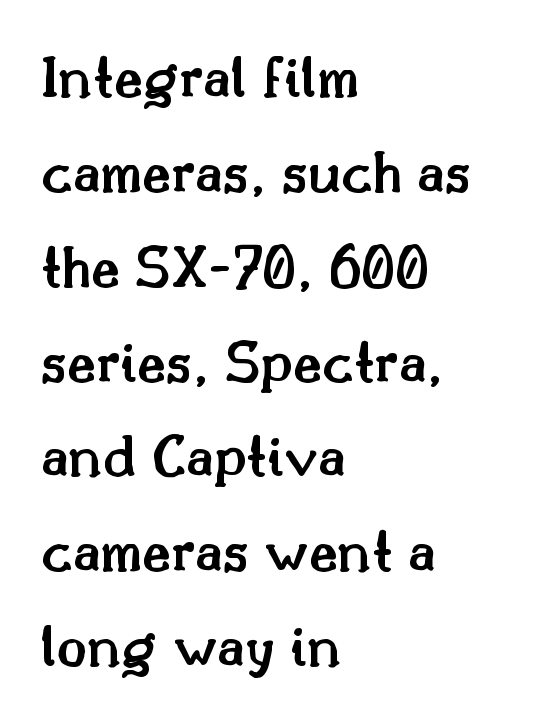
The image shows 62 px semibold serif type, upright; set left-aligned, normal line spacing (1.53x), normal letter spacing, not underlined; medium stroke contrast and a small x-height.
